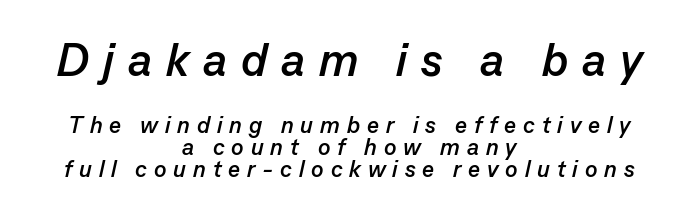
{"italic": "yes", "lean": "right", "slant_degrees": 13, "bold": "yes", "weight": "semibold", "width": "normal", "stroke_contrast": "low", "x_height": "medium", "monospaced": "no", "underline": "no", "align": "center", "line_spacing": "tight", "line_spacing_ratio": 0.95, "letter_spacing": "wide", "letter_spacing_em": 0.3, "larger_block": "first", "size_ratio": 2.0, "glyph_px": 46}
